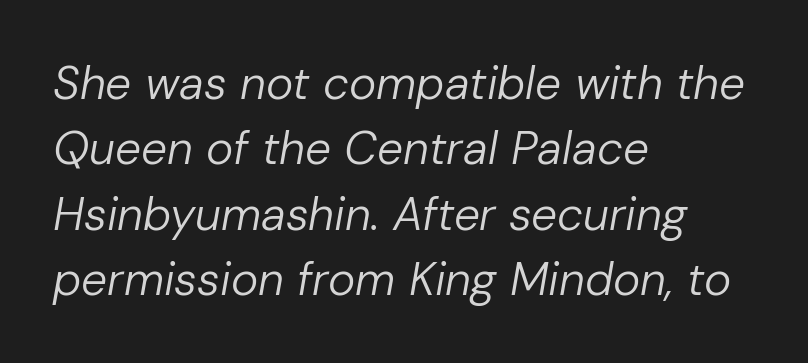
The letters are slanted; this is an italic face. Heaviness? Minimal to ordinary, like unemphasized prose. Quick note: underline off. A typesetter would call this leading conventional body-copy spacing. These lines are rendered in a variable-pitch font.
